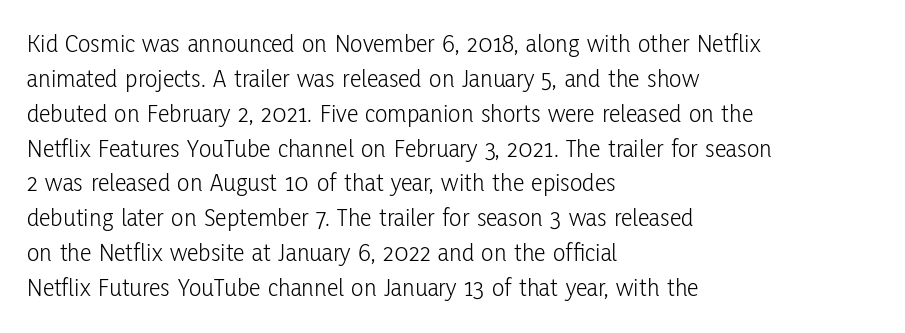
Q: Is the text bold? A: No.
Q: Is the text italic (slanted)? A: No, it is upright.
Q: Is the text underlined? A: No.
Q: How is the paragraph aligned? A: Left-aligned.
Q: Is the spacing between letters normal or unusually wide? A: Normal.
Q: Is the spacing between lines tight, normal or loose? A: Normal.
